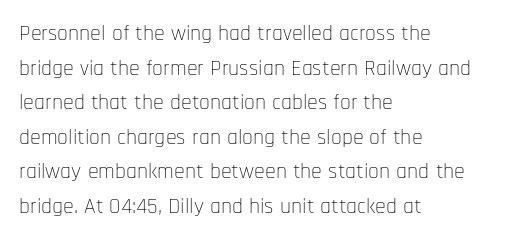
Q: Is the text bold? A: No.
Q: Is the text italic (slanted)? A: No, it is upright.
Q: Is the text underlined? A: No.
Q: How is the paragraph aligned? A: Left-aligned.
Q: Is the spacing between letters normal or unusually wide? A: Normal.
Q: Is the spacing between lines tight, normal or loose? A: Normal.
